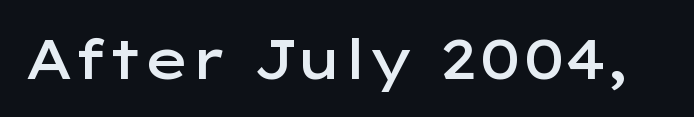
{"serif": "no", "italic": "no", "bold": "semi", "weight": "semibold", "width": "wide", "stroke_contrast": "low", "x_height": "medium", "monospaced": "no", "underline": "no", "letter_spacing": "normal", "letter_spacing_em": 0.0, "glyph_px": 55}
